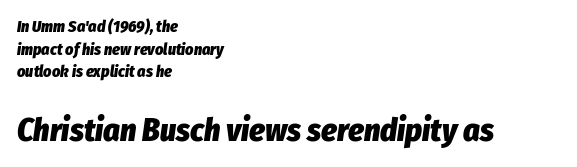
Q: Is the text bold? A: Yes.
Q: Is the text italic (slanted)? A: Yes, it leans right by about 8 degrees.
Q: Is the text underlined? A: No.
Q: How is the paragraph aligned? A: Left-aligned.
Q: Is the spacing between letters normal or unusually wide? A: Normal.
Q: Is the spacing between lines tight, normal or loose? A: Normal.
Q: Which block of text is set in a larger size, the first (top) or the second (bottom)? A: The second (bottom) one.
Q: Width (condensed, normal, or wide)? A: Condensed.
Q: Stroke contrast? A: Low.
Q: x-height? A: Medium.
Q: Monospaced? A: No.
